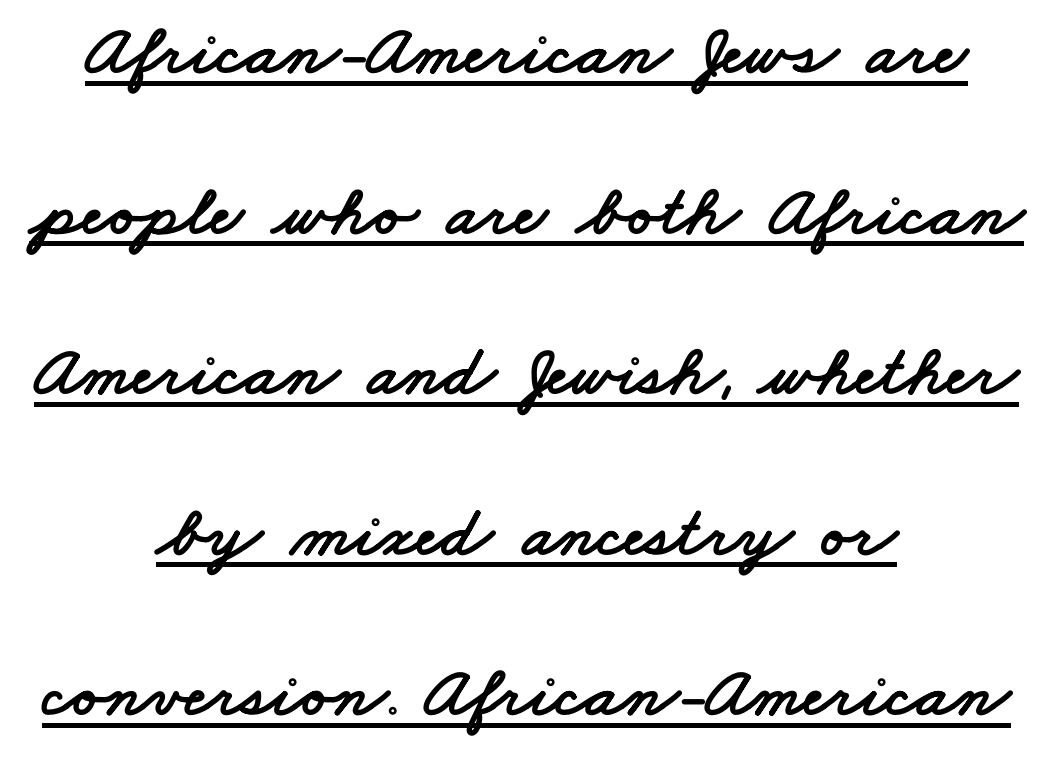
The image shows 72 px wide sans-serif type; set centered, loose line spacing (2.23x), normal letter spacing, underlined; low stroke contrast and a small x-height.
